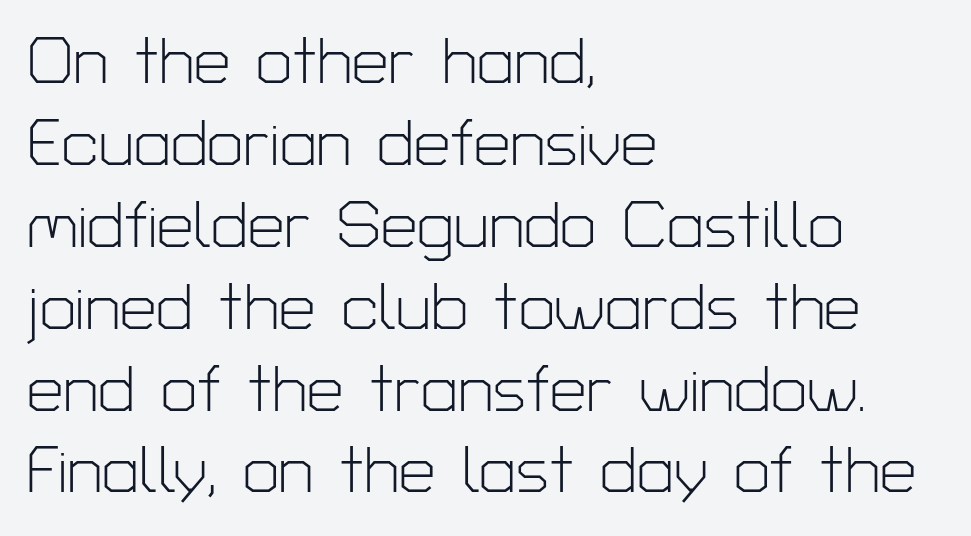
{"serif": "no", "italic": "no", "bold": "no", "weight": "light", "width": "normal", "stroke_contrast": "low", "x_height": "medium", "monospaced": "no", "underline": "no", "align": "left", "line_spacing": "normal", "line_spacing_ratio": 1.26, "letter_spacing": "normal", "letter_spacing_em": 0.0, "glyph_px": 65}
